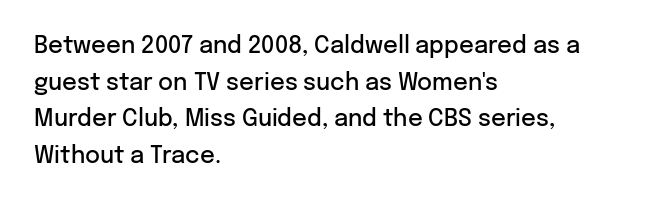
Q: Is the text bold? A: Semi-bold.
Q: Is the text italic (slanted)? A: No, it is upright.
Q: Is the text underlined? A: No.
Q: How is the paragraph aligned? A: Left-aligned.
Q: Is the spacing between letters normal or unusually wide? A: Normal.
Q: Is the spacing between lines tight, normal or loose? A: Normal.
